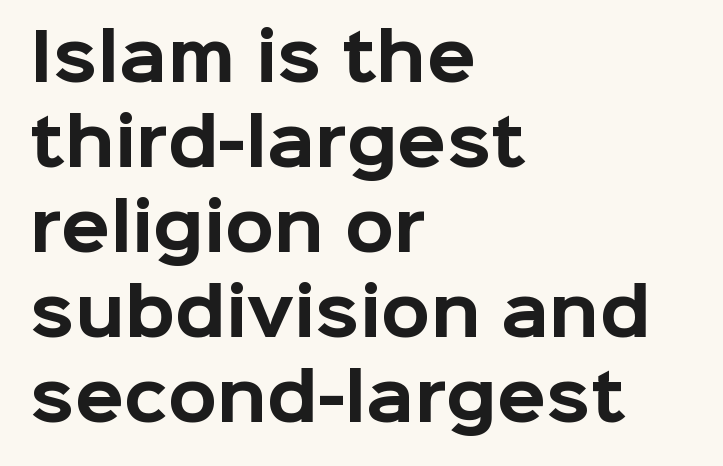
The image shows 64 px bold sans-serif type, upright; set left-aligned, normal line spacing (1.33x), normal letter spacing, not underlined; low stroke contrast and a medium x-height.
